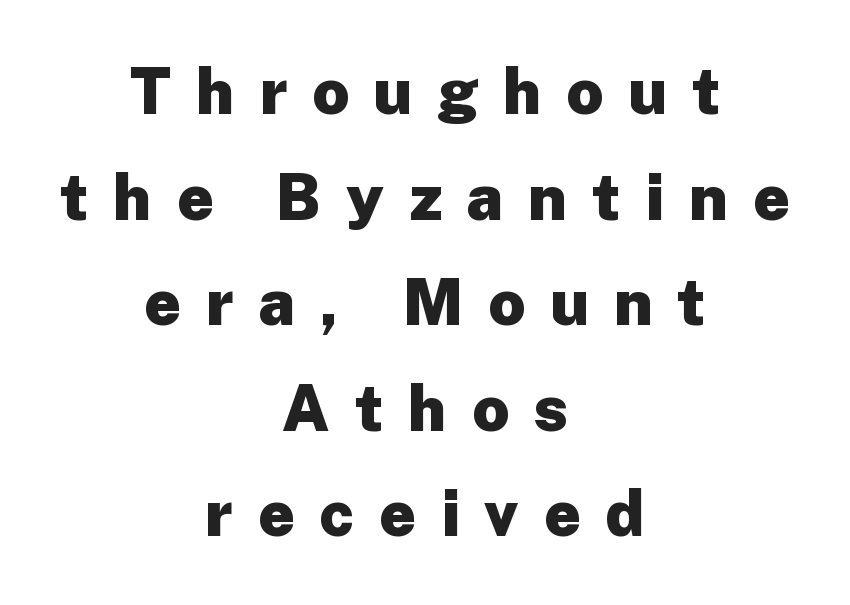
Q: Is the text bold? A: Yes.
Q: Is the text italic (slanted)? A: No, it is upright.
Q: Is the typeface a serif or a sans-serif typeface? A: Sans-serif.
Q: Is the text underlined? A: No.
Q: How is the paragraph aligned? A: Centered.
Q: Is the spacing between letters normal or unusually wide? A: Unusually wide.
Q: Is the spacing between lines tight, normal or loose? A: Normal.
Q: Width (condensed, normal, or wide)? A: Normal.
Q: Stroke contrast? A: Low.
Q: x-height? A: Medium.
Q: Monospaced? A: No.
